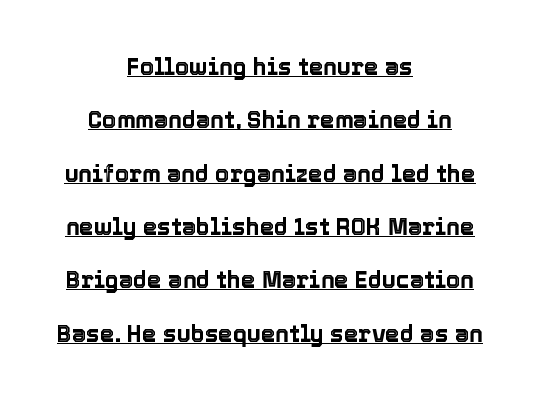
Q: Is the text italic (slanted)? A: No, it is upright.
Q: Is the text underlined? A: Yes.
Q: How is the paragraph aligned? A: Centered.
Q: Is the spacing between letters normal or unusually wide? A: Normal.
Q: Is the spacing between lines tight, normal or loose? A: Loose.
